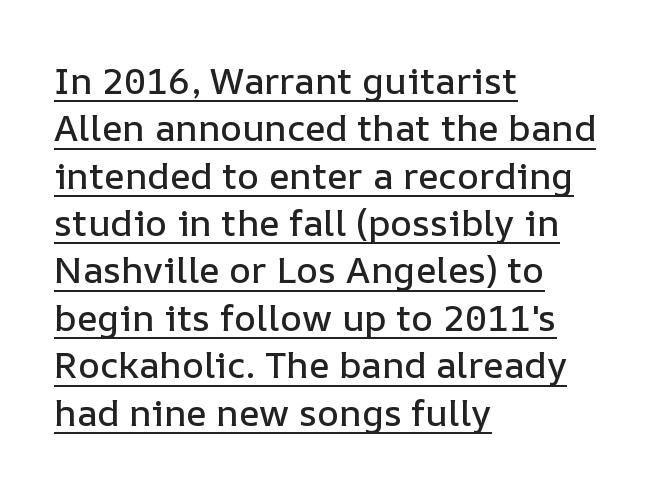
Q: Is the text italic (slanted)? A: No, it is upright.
Q: Is the text underlined? A: Yes.
Q: How is the paragraph aligned? A: Left-aligned.
Q: Is the spacing between letters normal or unusually wide? A: Normal.
Q: Is the spacing between lines tight, normal or loose? A: Normal.
Q: Width (condensed, normal, or wide)? A: Normal.
Q: Stroke contrast? A: Low.
Q: x-height? A: Medium.
Q: Monospaced? A: No.
